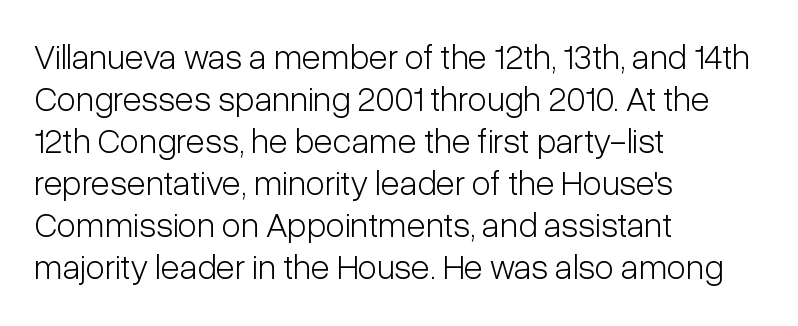
{"serif": "no", "italic": "no", "bold": "no", "weight": "light", "width": "condensed", "stroke_contrast": "low", "x_height": "medium", "monospaced": "no", "underline": "no", "align": "left", "line_spacing_ratio": 1.2, "letter_spacing": "normal", "letter_spacing_em": 0.0, "glyph_px": 35}
